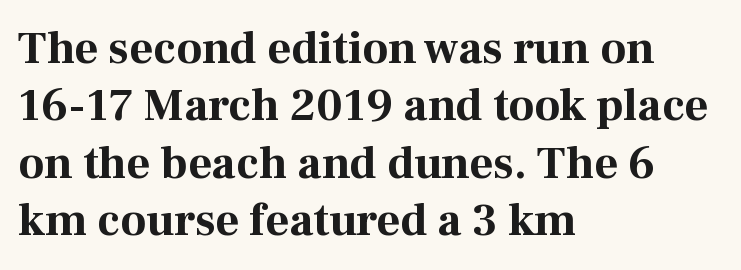
{"serif": "yes", "italic": "no", "bold": "yes", "weight": "bold", "width": "normal", "stroke_contrast": "medium", "x_height": "medium", "monospaced": "no", "underline": "no", "align": "left", "line_spacing": "normal", "line_spacing_ratio": 1.25, "letter_spacing": "normal", "letter_spacing_em": 0.0, "glyph_px": 46}
